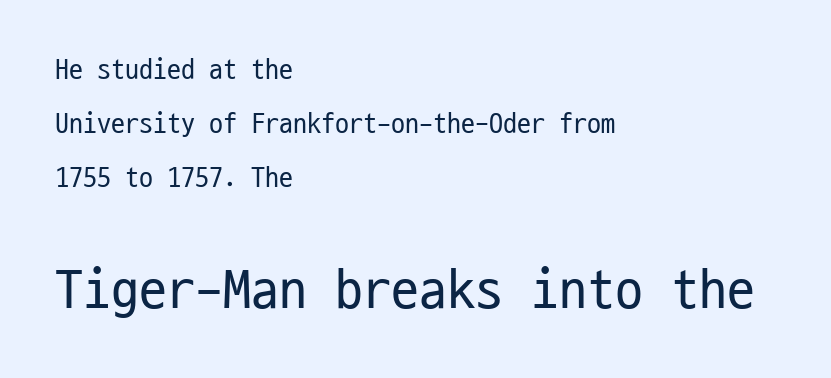
Q: Is the text bold? A: No.
Q: Is the text italic (slanted)? A: No, it is upright.
Q: Is the typeface a serif or a sans-serif typeface? A: Sans-serif.
Q: Is the text underlined? A: No.
Q: How is the paragraph aligned? A: Left-aligned.
Q: Is the spacing between letters normal or unusually wide? A: Normal.
Q: Is the spacing between lines tight, normal or loose? A: Loose.
Q: Which block of text is set in a larger size, the first (top) or the second (bottom)? A: The second (bottom) one.
Q: Width (condensed, normal, or wide)? A: Condensed.
Q: Stroke contrast? A: Low.
Q: x-height? A: Medium.
Q: Monospaced? A: Yes.
